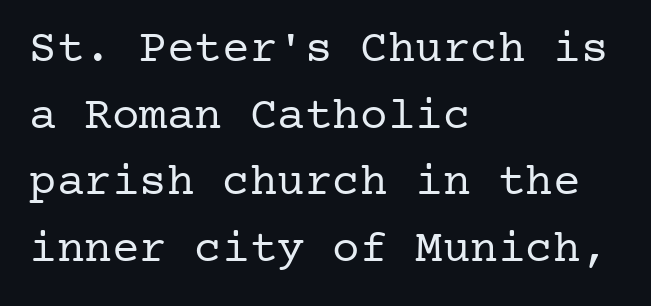
This is serif lettering, the kind often seen in printed books. When letters stand straight like this, we call the style roman or upright. No extra ink here — the face is not bold. Horizontally, the lines are justified to the leading edge only. This block has exactly the height ordinary leading produces. Here the glyphs are tracked normally, forming tight word shapes.
